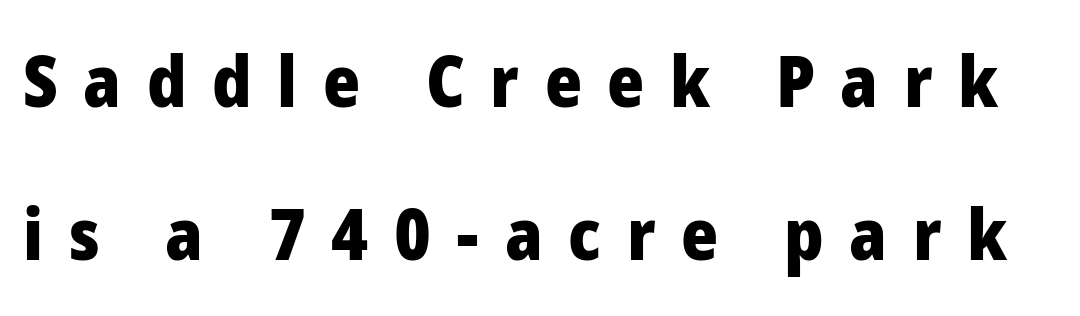
The image shows 71 px heavy sans-serif type, upright; set loose line spacing (2.15x), unusually wide letter spacing (+0.36 em), not underlined; low stroke contrast and a medium x-height.
